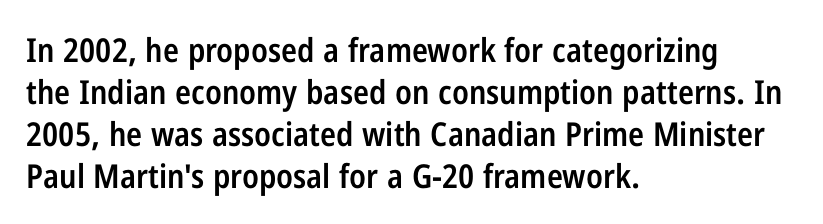
The image shows 33 px semibold, condensed sans-serif type, upright; set left-aligned, normal line spacing (1.27x), normal letter spacing, not underlined; low stroke contrast and a medium x-height.
